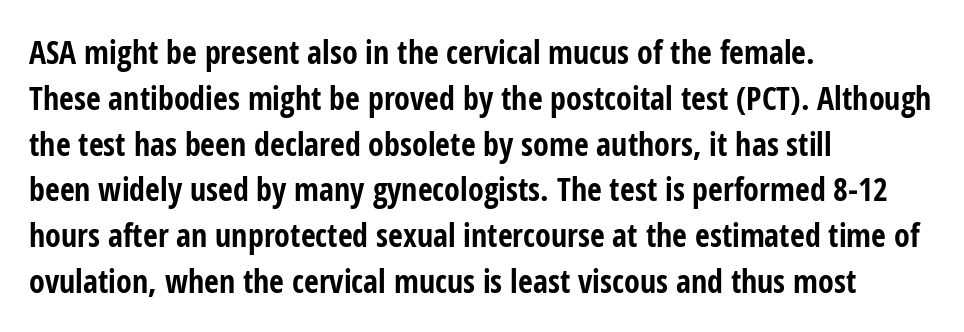
The image shows 32 px bold, condensed sans-serif type, upright; set left-aligned, normal line spacing (1.43x), normal letter spacing, not underlined; low stroke contrast and a medium x-height.
